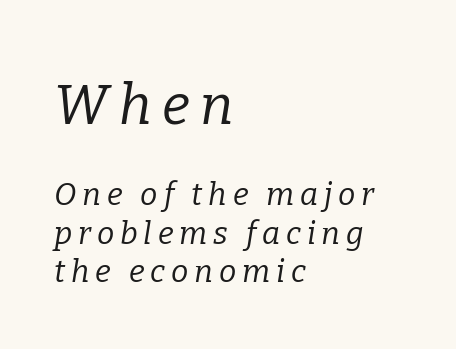
{"serif": "yes", "italic": "yes", "lean": "right", "slant_degrees": 9, "bold": "no", "weight": "regular", "width": "normal", "stroke_contrast": "low", "x_height": "medium", "monospaced": "no", "underline": "no", "align": "left", "line_spacing_ratio": 1.24, "larger_block": "first", "size_ratio": 1.77, "glyph_px": 55}
